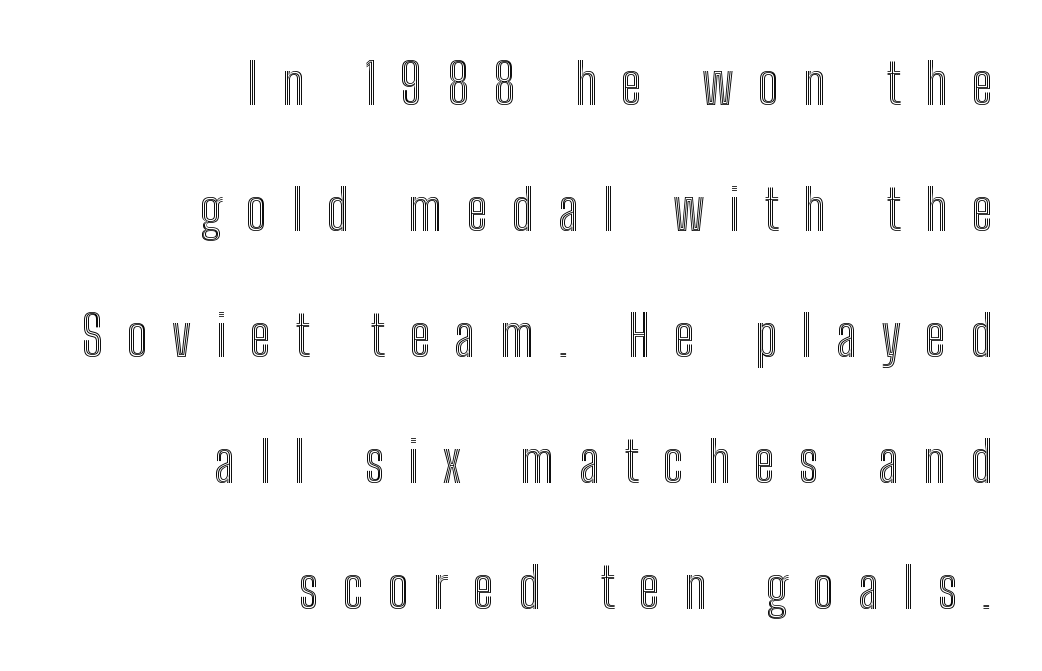
Check under the words: just untouched page. Character widths vary here, with narrow letters taking less room than wide ones. The typesetter chose a ragged-left arrangement here. The tracking reads as deliberately expanded to a designer's eye. Notice how the stems are strictly vertical — no italics here.
